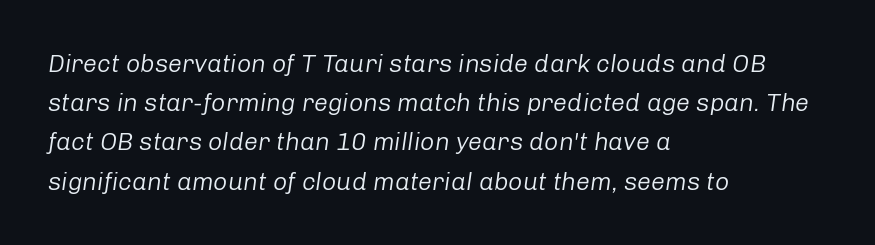
{"italic": "yes", "lean": "right", "slant_degrees": 8, "bold": "no", "underline": "no", "align": "left", "line_spacing": "normal", "line_spacing_ratio": 1.57, "letter_spacing": "normal", "letter_spacing_em": 0.0, "glyph_px": 25}
